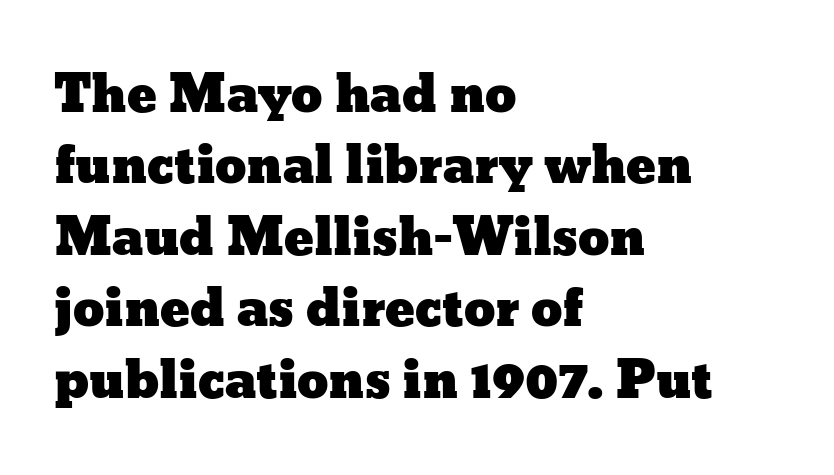
The image shows 50 px wide type, upright; set left-aligned, normal line spacing (1.43x), normal letter spacing, not underlined; low stroke contrast and a medium x-height.
